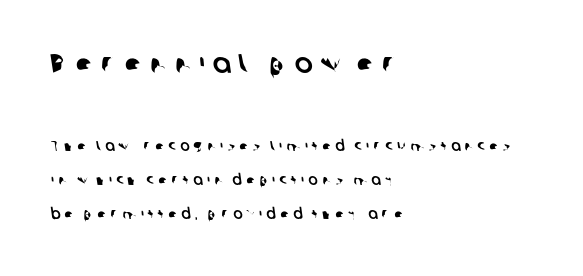
Q: Is the text underlined? A: No.
Q: How is the paragraph aligned? A: Left-aligned.
Q: Is the spacing between letters normal or unusually wide? A: Unusually wide.
Q: Is the spacing between lines tight, normal or loose? A: Loose.
Q: Which block of text is set in a larger size, the first (top) or the second (bottom)? A: The first (top) one.
